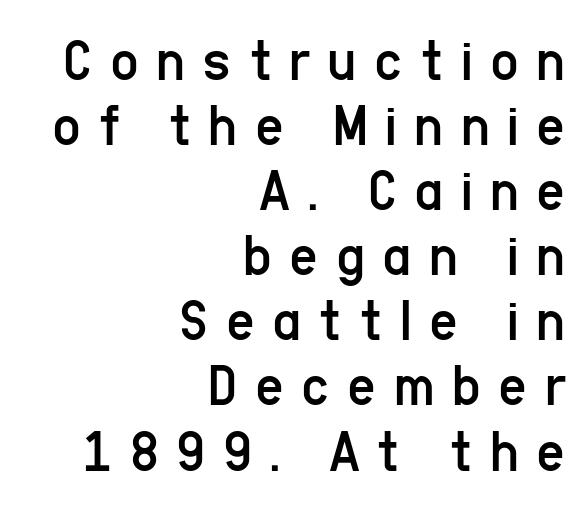
Q: Is the text bold? A: No.
Q: Is the text italic (slanted)? A: No, it is upright.
Q: Is the typeface a serif or a sans-serif typeface? A: Sans-serif.
Q: Is the text underlined? A: No.
Q: How is the paragraph aligned? A: Right-aligned.
Q: Is the spacing between letters normal or unusually wide? A: Unusually wide.
Q: Is the spacing between lines tight, normal or loose? A: Tight.
Q: Width (condensed, normal, or wide)? A: Condensed.
Q: Stroke contrast? A: Low.
Q: x-height? A: Medium.
Q: Monospaced? A: No.
